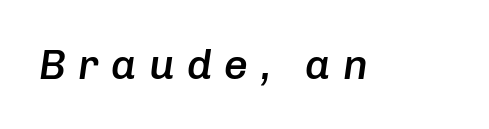
The image shows 42 px semibold type, italic (leaning right); set unusually wide letter spacing (+0.29 em), not underlined; low stroke contrast and a medium x-height.
